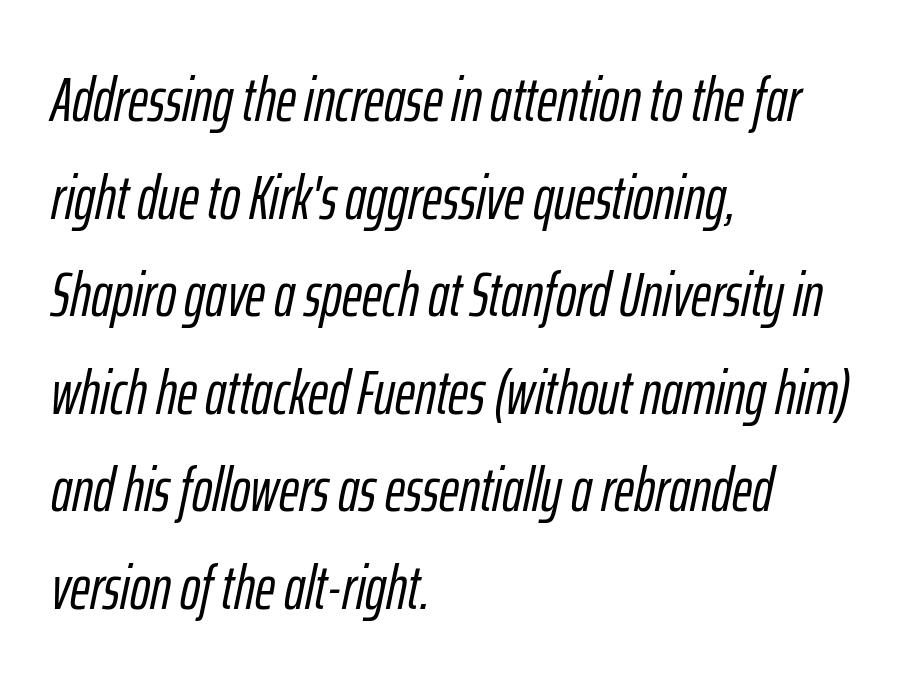
Q: Is the text italic (slanted)? A: Yes, it leans right by about 12 degrees.
Q: Is the text underlined? A: No.
Q: How is the paragraph aligned? A: Left-aligned.
Q: Is the spacing between letters normal or unusually wide? A: Normal.
Q: Is the spacing between lines tight, normal or loose? A: Normal.
Q: Width (condensed, normal, or wide)? A: Condensed.
Q: Stroke contrast? A: Low.
Q: x-height? A: Medium.
Q: Monospaced? A: No.
